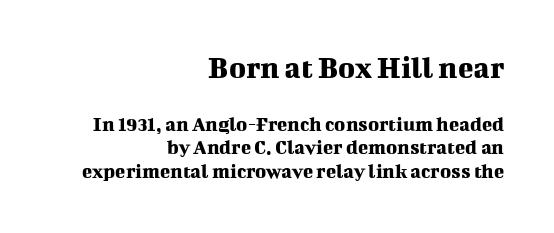
Q: Is the text italic (slanted)? A: No, it is upright.
Q: Is the typeface a serif or a sans-serif typeface? A: Serif.
Q: Is the text underlined? A: No.
Q: How is the paragraph aligned? A: Right-aligned.
Q: Is the spacing between letters normal or unusually wide? A: Normal.
Q: Is the spacing between lines tight, normal or loose? A: Tight.
Q: Which block of text is set in a larger size, the first (top) or the second (bottom)? A: The first (top) one.
Q: Width (condensed, normal, or wide)? A: Normal.
Q: Stroke contrast? A: Medium.
Q: x-height? A: Medium.
Q: Monospaced? A: No.
